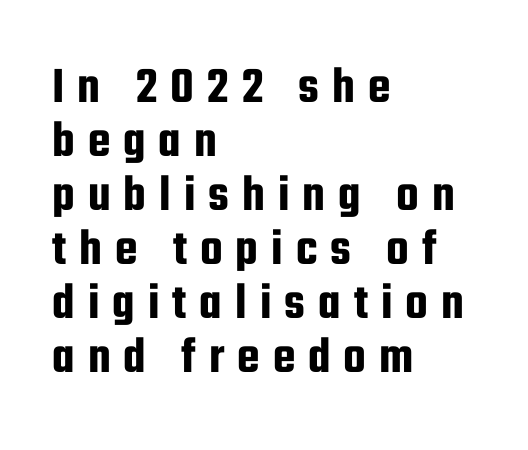
Unmarked baselines from the first word to the last. Baseline-to-baseline distance is barely more than the letter height. Students, note that the glyphs here are deliberately spaced far apart. The typography opts for an upright posture over an oblique one. The passage is arranged the way most books set body copy — flush left.
